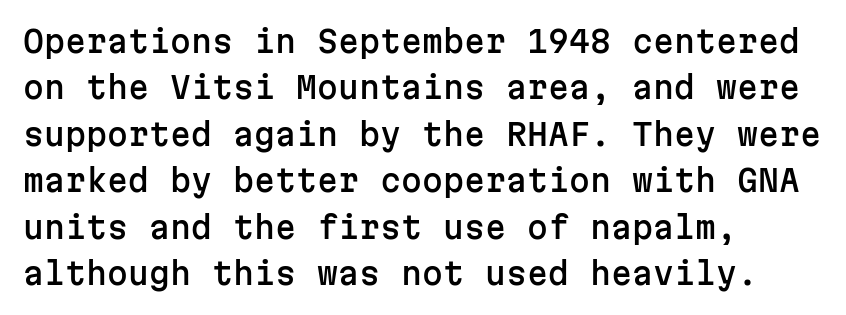
{"serif": "no", "italic": "no", "width": "normal", "stroke_contrast": "low", "x_height": "medium", "monospaced": "yes", "underline": "no", "align": "left", "line_spacing": "normal", "line_spacing_ratio": 1.55, "letter_spacing": "normal", "letter_spacing_em": 0.0, "glyph_px": 30}
